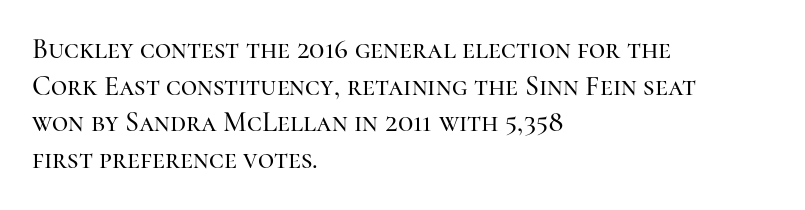
The image shows 28 px serif type, upright; set left-aligned, normal line spacing (1.31x), normal letter spacing, not underlined; high stroke contrast and a medium x-height.
